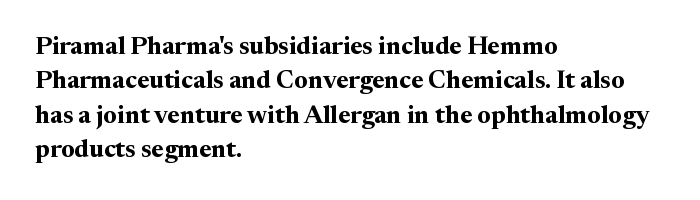
The image shows 25 px bold type, upright; set left-aligned, normal line spacing (1.38x), normal letter spacing, not underlined.
